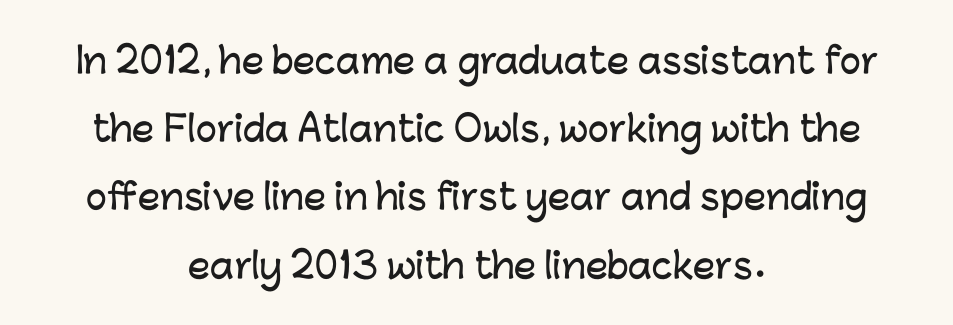
The image shows 35 px sans-serif type, upright; set centered, loose line spacing (1.95x), normal letter spacing, not underlined; low stroke contrast and a medium x-height.
